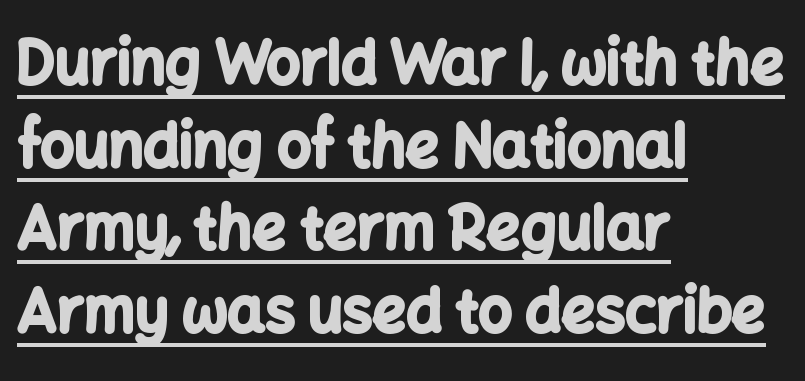
The image shows 59 px bold sans-serif type, upright; set left-aligned, normal line spacing (1.4x), normal letter spacing, underlined; low stroke contrast and a medium x-height.
